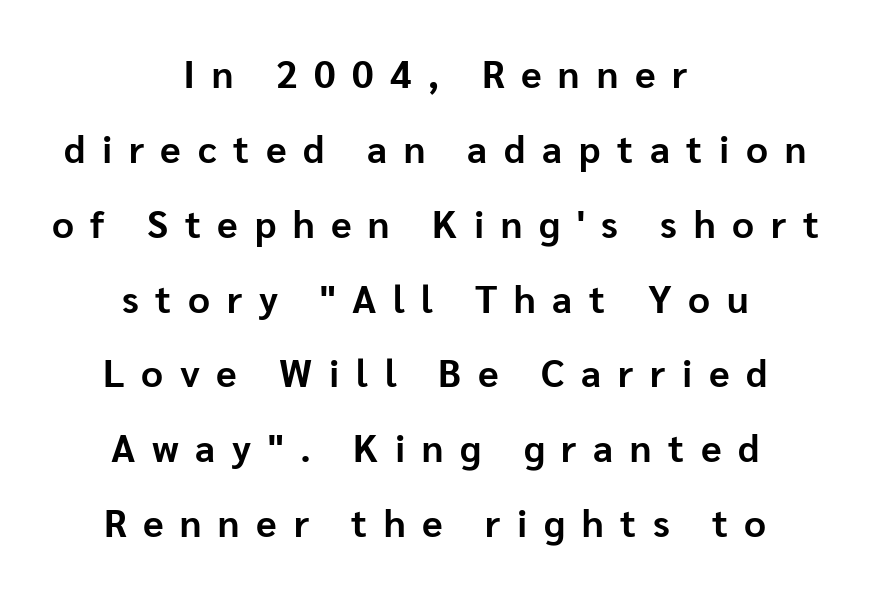
The image shows 38 px bold sans-serif type, upright; set centered, loose line spacing (1.97x), unusually wide letter spacing (+0.44 em), not underlined; low stroke contrast and a medium x-height.
